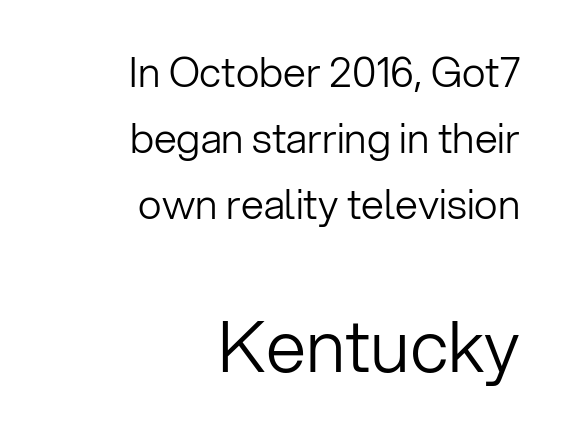
Q: Is the text bold? A: No.
Q: Is the text italic (slanted)? A: No, it is upright.
Q: Is the typeface a serif or a sans-serif typeface? A: Sans-serif.
Q: Is the text underlined? A: No.
Q: How is the paragraph aligned? A: Right-aligned.
Q: Is the spacing between letters normal or unusually wide? A: Normal.
Q: Is the spacing between lines tight, normal or loose? A: Normal.
Q: Which block of text is set in a larger size, the first (top) or the second (bottom)? A: The second (bottom) one.
Q: Width (condensed, normal, or wide)? A: Normal.
Q: Stroke contrast? A: Low.
Q: x-height? A: Medium.
Q: Monospaced? A: No.
